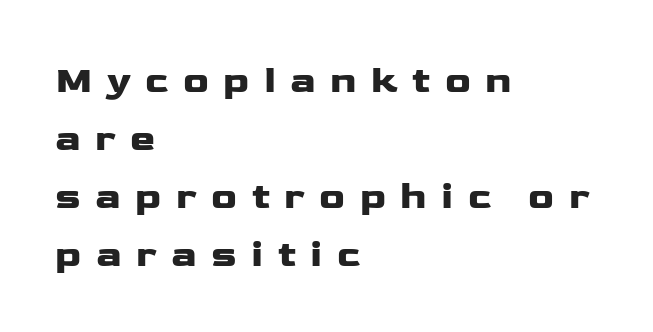
The image shows 38 px wide sans-serif type, upright; set left-aligned, normal line spacing (1.53x), unusually wide letter spacing (+0.38 em), not underlined; low stroke contrast and a medium x-height.
